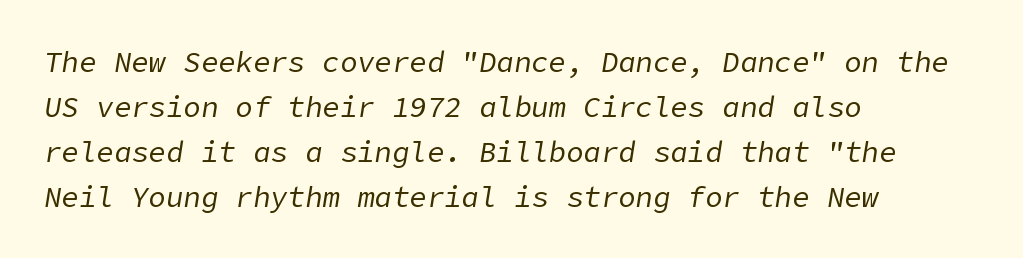
{"italic": "yes", "lean": "right", "slant_degrees": 9, "bold": "no", "weight": "regular", "width": "normal", "stroke_contrast": "low", "x_height": "medium", "underline": "no", "align": "left", "line_spacing": "normal", "line_spacing_ratio": 1.55, "letter_spacing": "normal", "letter_spacing_em": 0.0, "glyph_px": 29}
